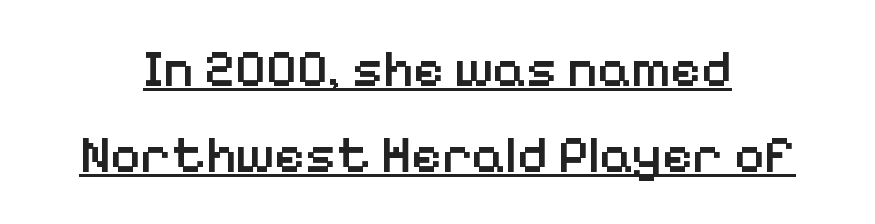
The text was rendered using a sans face with plain stroke endings. Students, observe the line beneath the letters — that is underlining. The sample has been set in demibold, a notch under bold. Compared with typical paragraphs, the rows here are spaced about the same.
